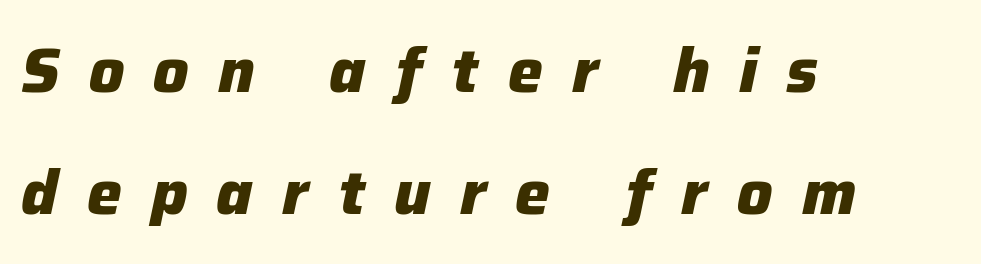
{"italic": "yes", "lean": "right", "slant_degrees": 12, "bold": "yes", "weight": "heavy", "width": "normal", "stroke_contrast": "low", "x_height": "medium", "monospaced": "no", "underline": "no", "align": "left", "line_spacing": "loose", "line_spacing_ratio": 1.97, "letter_spacing": "wide", "letter_spacing_em": 0.47, "glyph_px": 62}
